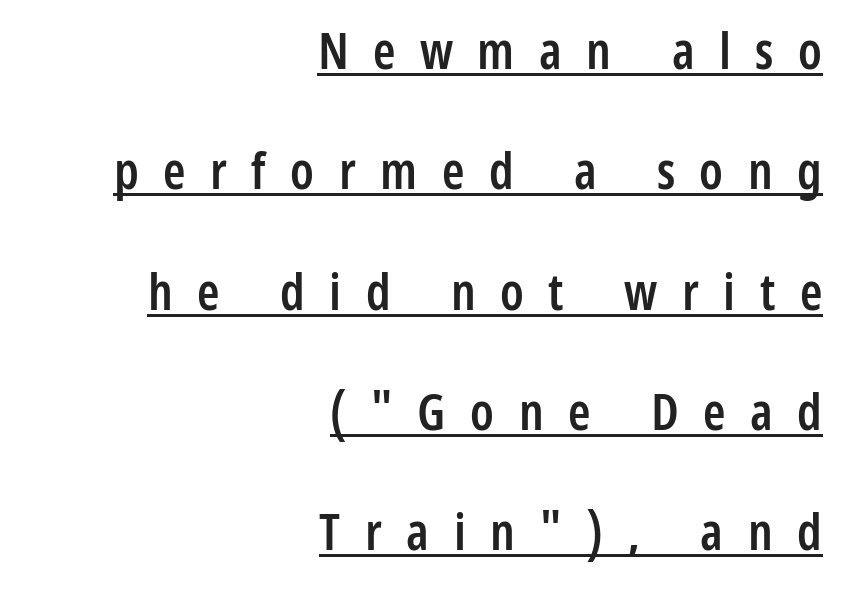
Varying glyph widths throughout — classic text-font behaviour. Grotesque or geometric, the face here clearly has no serifs. Style check: upright. This rendering uses right alignment, leaving the left contour irregular. The lettering is marked with a stroke running underneath it. Observe the wide spacing: letters keep a clear distance from each other.
